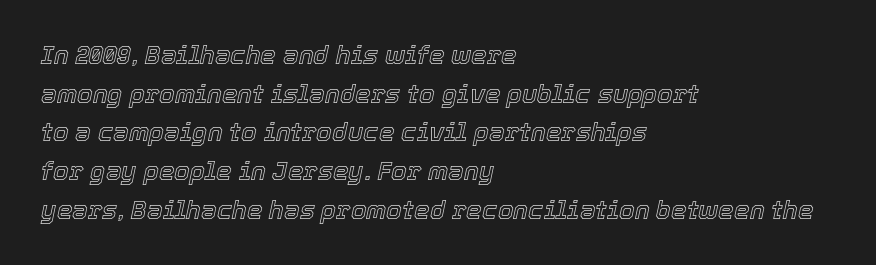
{"italic": "yes", "lean": "right", "slant_degrees": 12, "underline": "no", "align": "left", "line_spacing": "normal", "line_spacing_ratio": 1.55, "letter_spacing": "normal", "letter_spacing_em": 0.0, "glyph_px": 25}
